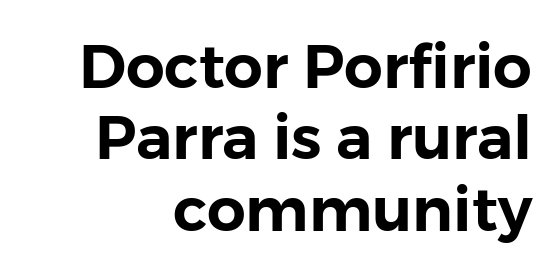
The image shows 61 px sans-serif type, upright; set right-aligned, line spacing 1.17x, normal letter spacing, not underlined; low stroke contrast and a medium x-height.
